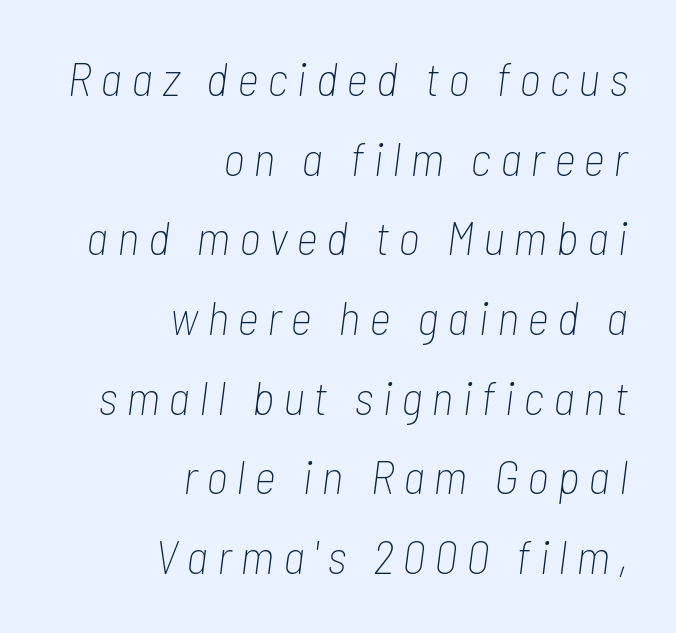
Character widths vary here, with narrow letters taking less room than wide ones. On a weight scale, this lands at 450 or below. In CSS terms this would be text-align: right. The whole block is typeset with a tilt. The passage shown stacks its lines at a standard gap. The passage shown is not underscored anywhere.
